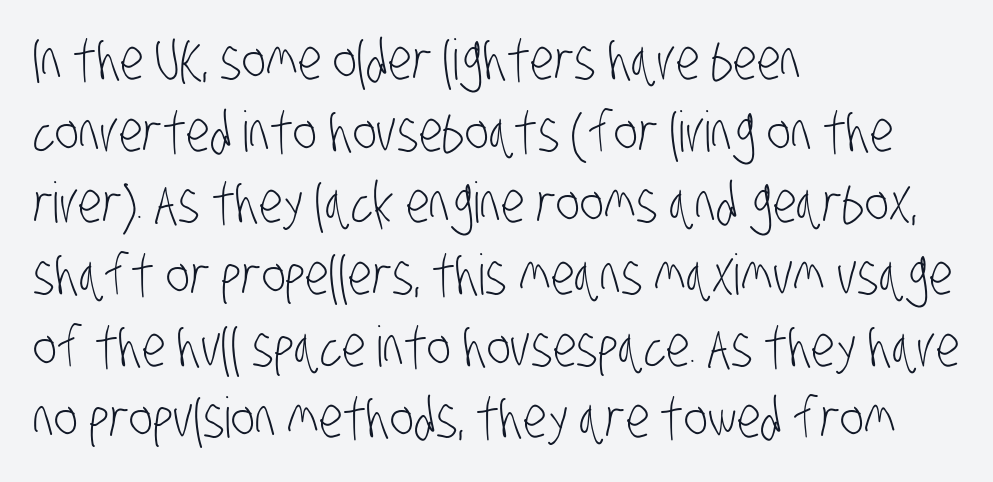
Q: Is the text bold? A: No.
Q: Is the typeface a serif or a sans-serif typeface? A: Sans-serif.
Q: Is the text underlined? A: No.
Q: How is the paragraph aligned? A: Left-aligned.
Q: Is the spacing between letters normal or unusually wide? A: Normal.
Q: Is the spacing between lines tight, normal or loose? A: Normal.
Q: Width (condensed, normal, or wide)? A: Condensed.
Q: Stroke contrast? A: Low.
Q: x-height? A: Large.
Q: Monospaced? A: No.
